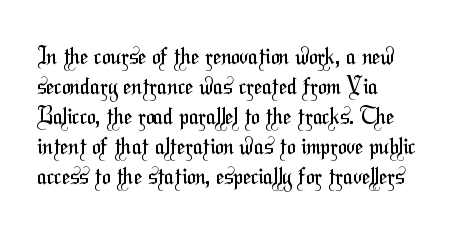
The face used here is rendered with its standard letterfit. Underline: absent. Line beginnings align vertically; line endings do not. Unbolded letterforms with no extra heft. Line spacing here is normal.
